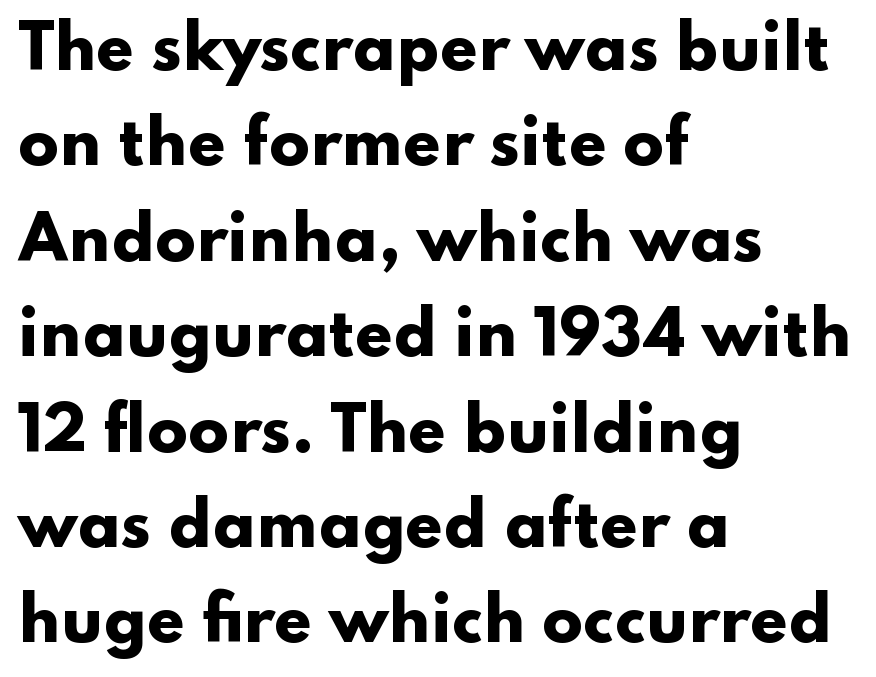
Q: Is the text bold? A: Yes.
Q: Is the text italic (slanted)? A: No, it is upright.
Q: Is the typeface a serif or a sans-serif typeface? A: Sans-serif.
Q: Is the text underlined? A: No.
Q: How is the paragraph aligned? A: Left-aligned.
Q: Is the spacing between letters normal or unusually wide? A: Normal.
Q: Is the spacing between lines tight, normal or loose? A: Normal.
Q: Width (condensed, normal, or wide)? A: Wide.
Q: Stroke contrast? A: Low.
Q: x-height? A: Small.
Q: Monospaced? A: No.
